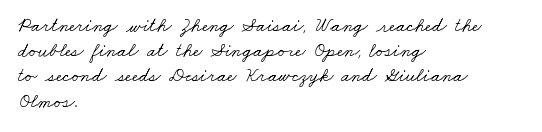
The image shows 20 px text type; set left-aligned, normal line spacing (1.26x), normal letter spacing, not underlined.
